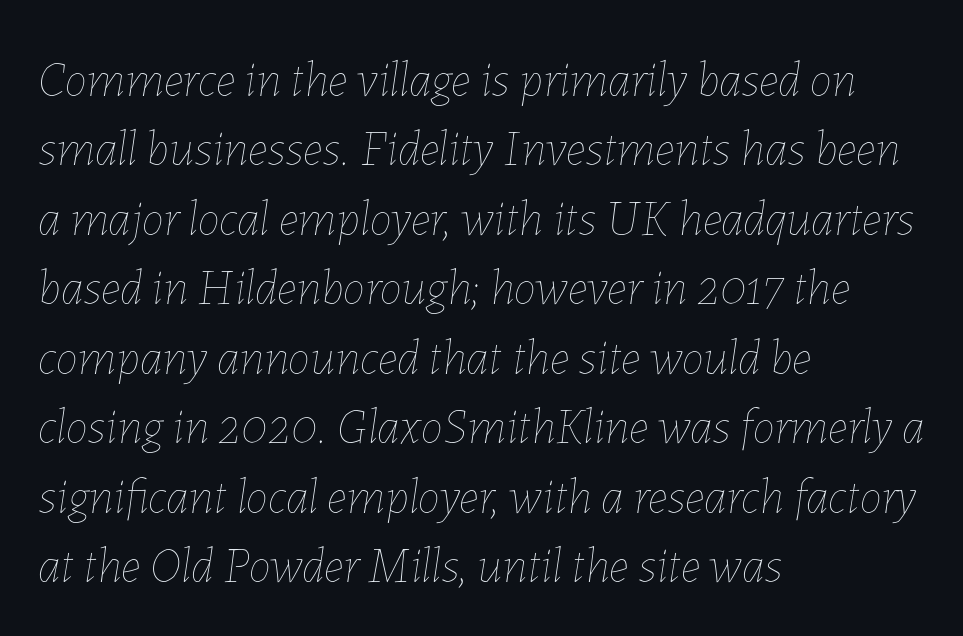
The image shows 50 px thin type, italic (leaning right); set left-aligned, normal line spacing (1.39x), normal letter spacing, not underlined; low stroke contrast and a medium x-height.
